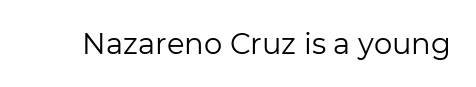
Does the lettering tilt? It doesn't — this is upright. Here the designer chose a conventional face with non-uniform glyph widths. Unmarked baselines from the first word to the last. Look at the tracking — it's just the regular setting, nothing added.
